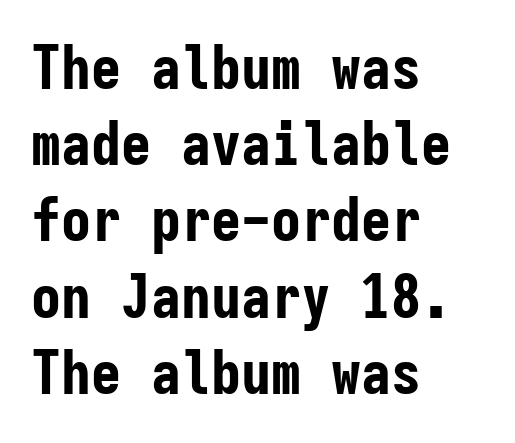
The image shows 60 px bold, condensed sans-serif type, upright, monospaced; set left-aligned, normal line spacing (1.27x), normal letter spacing, not underlined; low stroke contrast and a medium x-height.
